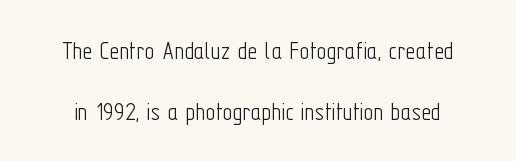
The face looks like a standard text weight, possibly lighter. Look at the tracking — it's just the regular setting, nothing added. The strip under each line holds only bare page. Is there much room between lines? Yes — plenty of vertical air separates them.
